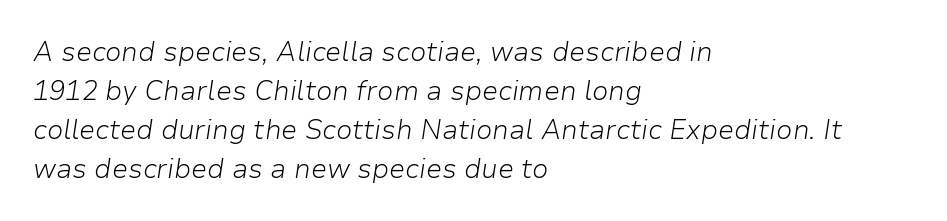
The image shows 27 px text type, italic (leaning right); set left-aligned, normal line spacing (1.44x), normal letter spacing, not underlined.
